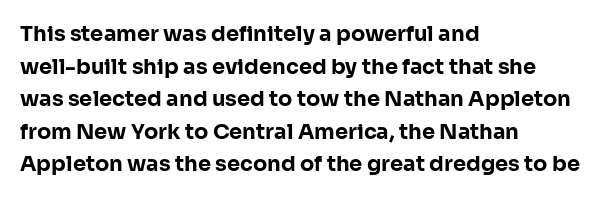
The image shows 21 px bold type, upright; set left-aligned, normal line spacing (1.55x), normal letter spacing, not underlined.
